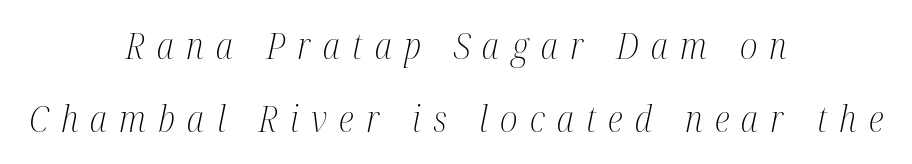
The image shows 36 px light, condensed serif type, italic (leaning right); set centered, loose line spacing (2.03x), unusually wide letter spacing (+0.34 em), not underlined; medium stroke contrast and a medium x-height.
